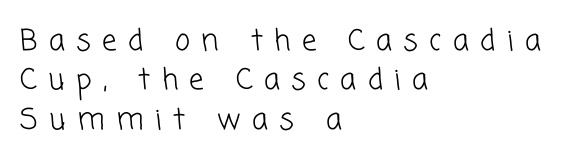
The image shows 29 px light sans-serif type; set left-aligned, normal line spacing (1.36x), unusually wide letter spacing (+0.39 em), not underlined; low stroke contrast and a medium x-height.
